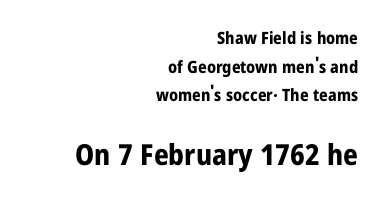
Q: Is the text bold? A: Yes.
Q: Is the text italic (slanted)? A: No, it is upright.
Q: Is the typeface a serif or a sans-serif typeface? A: Sans-serif.
Q: Is the text underlined? A: No.
Q: How is the paragraph aligned? A: Right-aligned.
Q: Is the spacing between letters normal or unusually wide? A: Normal.
Q: Is the spacing between lines tight, normal or loose? A: Normal.
Q: Which block of text is set in a larger size, the first (top) or the second (bottom)? A: The second (bottom) one.
Q: Width (condensed, normal, or wide)? A: Condensed.
Q: Stroke contrast? A: Low.
Q: x-height? A: Medium.
Q: Monospaced? A: No.
